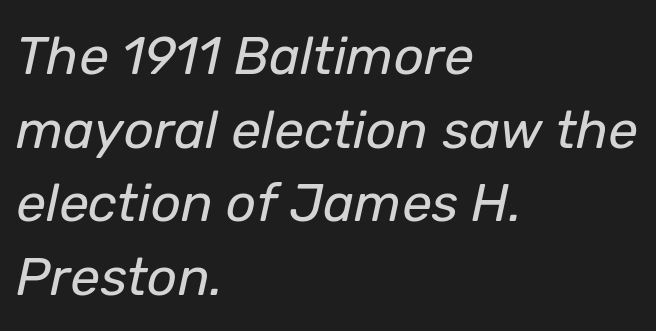
Q: Is the text bold? A: No.
Q: Is the text italic (slanted)? A: Yes, it leans right by about 12 degrees.
Q: Is the text underlined? A: No.
Q: How is the paragraph aligned? A: Left-aligned.
Q: Is the spacing between letters normal or unusually wide? A: Normal.
Q: Is the spacing between lines tight, normal or loose? A: Normal.
Q: Width (condensed, normal, or wide)? A: Normal.
Q: Stroke contrast? A: Low.
Q: x-height? A: Medium.
Q: Monospaced? A: No.
